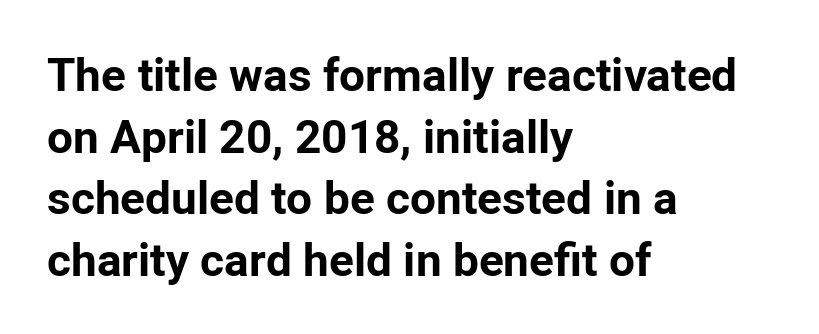
Q: Is the text bold? A: Yes.
Q: Is the text italic (slanted)? A: No, it is upright.
Q: Is the typeface a serif or a sans-serif typeface? A: Sans-serif.
Q: Is the text underlined? A: No.
Q: How is the paragraph aligned? A: Left-aligned.
Q: Is the spacing between letters normal or unusually wide? A: Normal.
Q: Is the spacing between lines tight, normal or loose? A: Normal.
Q: Width (condensed, normal, or wide)? A: Normal.
Q: Stroke contrast? A: Low.
Q: x-height? A: Medium.
Q: Monospaced? A: No.
